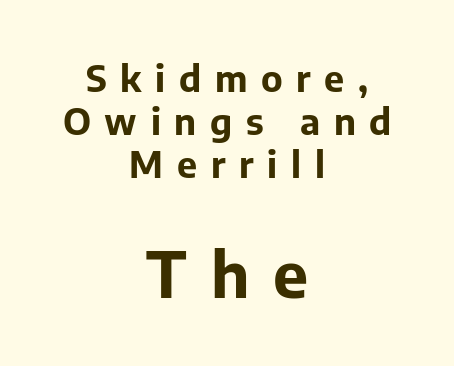
Characters follow at a spacing far wider than the type designer built in. The glyphs have the mass of a bold cut. The passage shown is typeset with a sans-serif family. The second block has been scaled up relative to the first. Here the designer chose a conventional face with non-uniform glyph widths.
